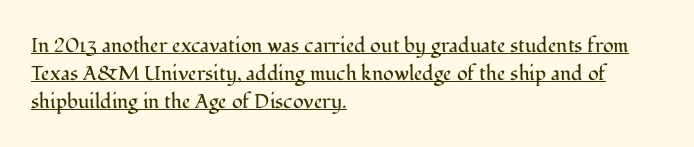
{"italic": "no", "bold": "no", "underline": "yes", "align": "left", "line_spacing": "normal", "line_spacing_ratio": 1.4, "letter_spacing": "normal", "letter_spacing_em": 0.0, "glyph_px": 20}
